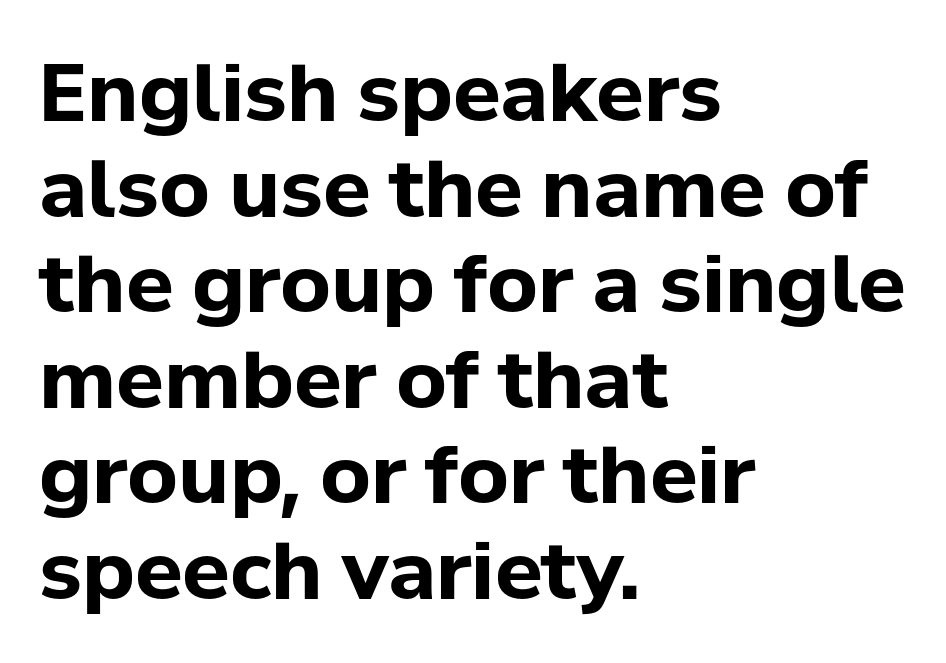
The image shows 79 px bold sans-serif type, upright; set left-aligned, line spacing 1.21x, normal letter spacing, not underlined; low stroke contrast and a medium x-height.
